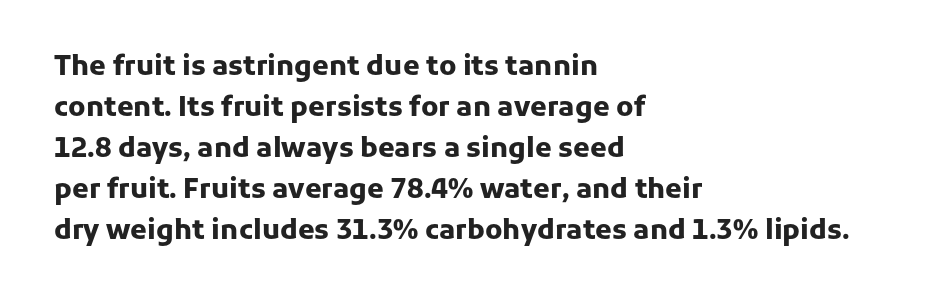
{"italic": "no", "bold": "yes", "underline": "no", "align": "left", "line_spacing": "normal", "line_spacing_ratio": 1.52, "letter_spacing": "normal", "letter_spacing_em": 0.0, "glyph_px": 27}
